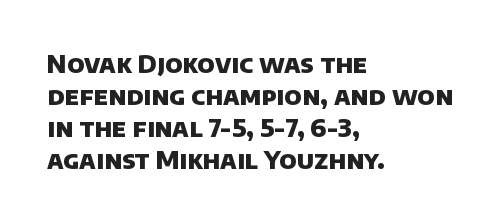
How are the letters spaced? Ordinarily, with no added tracking. Just letters on the line, the space beneath them empty. Compared with an ordinary text face, these strokes are far heavier — a full bold. All the whitespace from short lines collects on the right.
